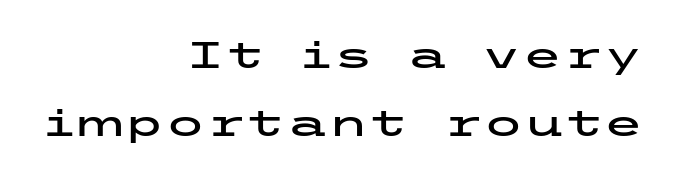
Q: Is the text italic (slanted)? A: No, it is upright.
Q: Is the typeface a serif or a sans-serif typeface? A: Sans-serif.
Q: Is the text underlined? A: No.
Q: How is the paragraph aligned? A: Right-aligned.
Q: Is the spacing between letters normal or unusually wide? A: Normal.
Q: Width (condensed, normal, or wide)? A: Wide.
Q: Stroke contrast? A: Low.
Q: x-height? A: Medium.
